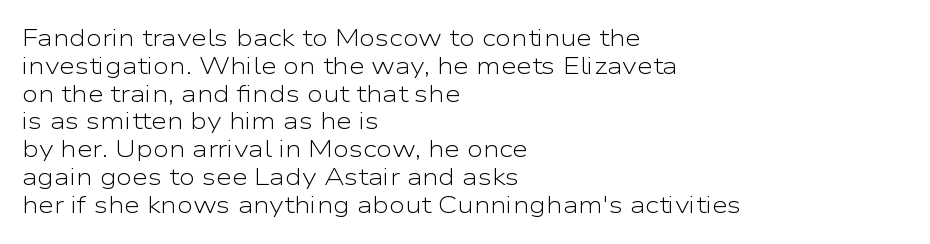
Italic: no, the glyphs are upright roman. Typeset ragged right — the left edge is the straight one. The gaps between neighbouring characters are ordinary and unremarkable. No letter is thick-stroked: the sample isn't bold. Lines of text with bare space underneath.
